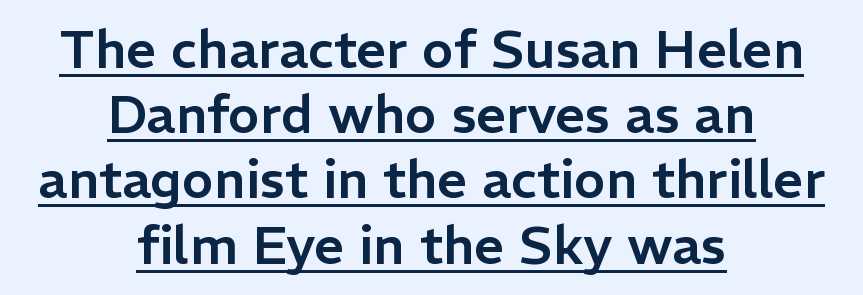
The image shows 53 px sans-serif type, upright; set centered, line spacing 1.23x, normal letter spacing, underlined; low stroke contrast and a medium x-height.
